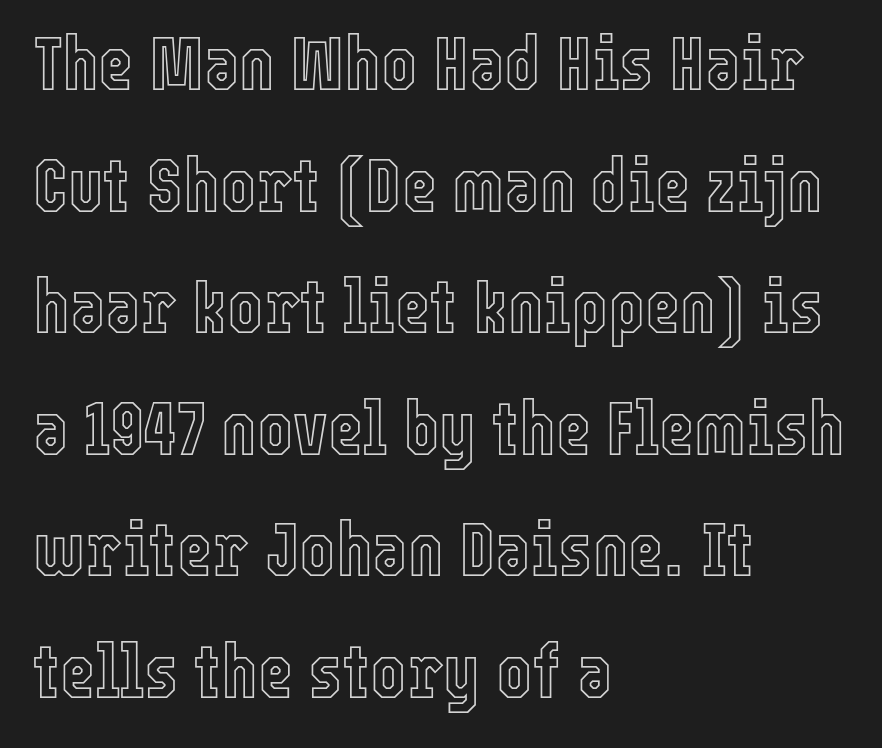
Q: Is the text italic (slanted)? A: No, it is upright.
Q: Is the text underlined? A: No.
Q: How is the paragraph aligned? A: Left-aligned.
Q: Is the spacing between letters normal or unusually wide? A: Normal.
Q: Is the spacing between lines tight, normal or loose? A: Normal.
Q: Width (condensed, normal, or wide)? A: Condensed.
Q: x-height? A: Medium.
Q: Monospaced? A: No.
